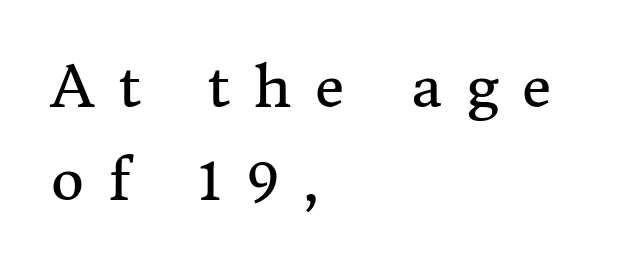
The image shows 57 px regular-weight serif type, upright; set left-aligned, normal line spacing (1.64x), unusually wide letter spacing (+0.42 em), not underlined; medium stroke contrast and a medium x-height.
